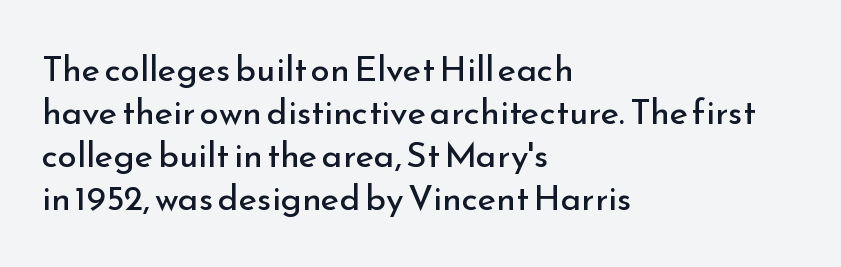
The text was rendered using a sans face with plain stroke endings. Ordinary non-slanted type is in use. Note the varied advance widths — an 'i' is clearly narrower than an 'm'. No extra tracking has been applied to these lines.
